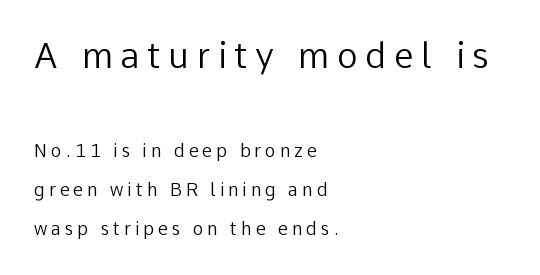
Q: Is the text bold? A: No.
Q: Is the text italic (slanted)? A: No, it is upright.
Q: Is the typeface a serif or a sans-serif typeface? A: Sans-serif.
Q: Is the text underlined? A: No.
Q: How is the paragraph aligned? A: Left-aligned.
Q: Is the spacing between letters normal or unusually wide? A: Unusually wide.
Q: Is the spacing between lines tight, normal or loose? A: Loose.
Q: Which block of text is set in a larger size, the first (top) or the second (bottom)? A: The first (top) one.
Q: Width (condensed, normal, or wide)? A: Normal.
Q: Stroke contrast? A: Low.
Q: x-height? A: Medium.
Q: Monospaced? A: No.
